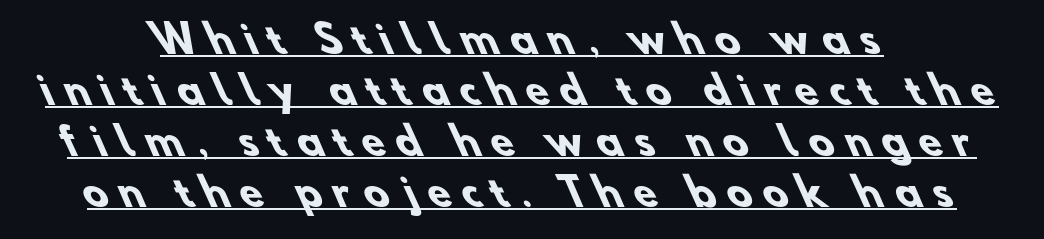
Q: Is the text bold? A: Yes.
Q: Is the typeface a serif or a sans-serif typeface? A: Sans-serif.
Q: Is the text underlined? A: Yes.
Q: How is the paragraph aligned? A: Centered.
Q: Is the spacing between letters normal or unusually wide? A: Unusually wide.
Q: Is the spacing between lines tight, normal or loose? A: Normal.
Q: Width (condensed, normal, or wide)? A: Normal.
Q: Stroke contrast? A: Low.
Q: x-height? A: Small.
Q: Monospaced? A: No.
